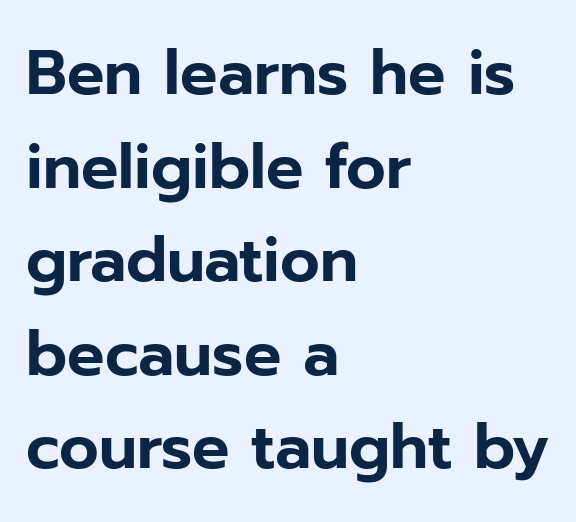
Q: Is the text italic (slanted)? A: No, it is upright.
Q: Is the typeface a serif or a sans-serif typeface? A: Sans-serif.
Q: Is the text underlined? A: No.
Q: How is the paragraph aligned? A: Left-aligned.
Q: Is the spacing between letters normal or unusually wide? A: Normal.
Q: Is the spacing between lines tight, normal or loose? A: Normal.
Q: Width (condensed, normal, or wide)? A: Normal.
Q: Stroke contrast? A: Low.
Q: x-height? A: Medium.
Q: Monospaced? A: No.
